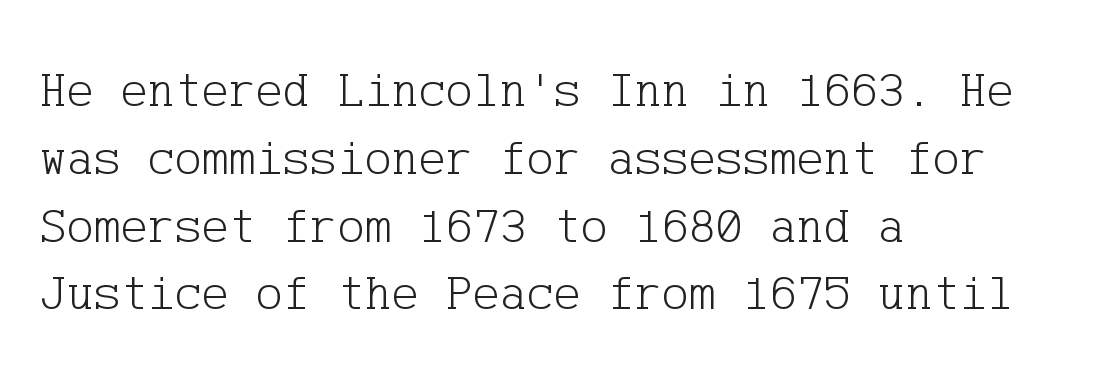
{"serif": "yes", "italic": "no", "bold": "no", "weight": "light", "width": "normal", "stroke_contrast": "low", "x_height": "medium", "underline": "no", "align": "left", "line_spacing": "normal", "line_spacing_ratio": 1.33, "letter_spacing": "normal", "letter_spacing_em": 0.0, "glyph_px": 51}
